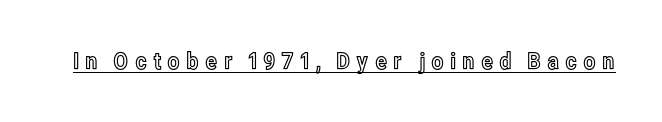
{"italic": "no", "underline": "yes", "letter_spacing": "wide", "letter_spacing_em": 0.25, "glyph_px": 23}
